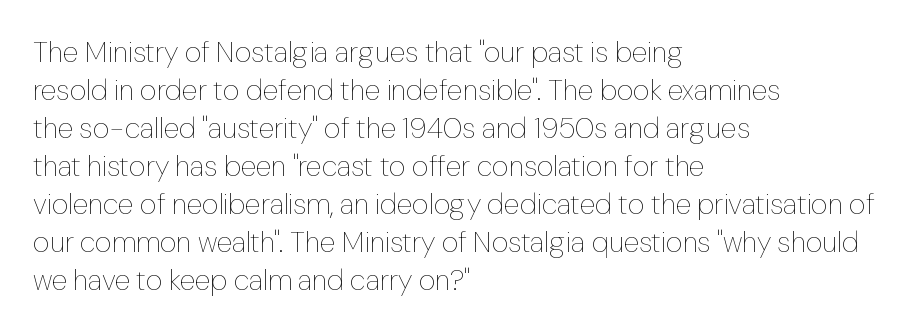
The image shows 29 px thin type, upright; set left-aligned, normal line spacing (1.31x), normal letter spacing, not underlined; low stroke contrast and a medium x-height.
